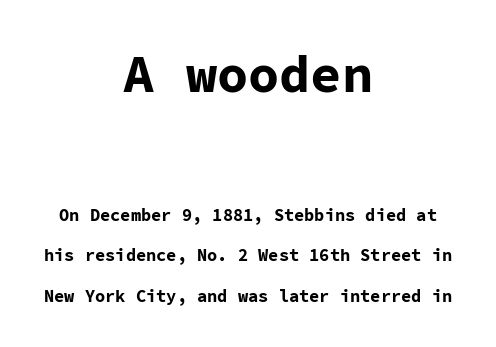
Q: Is the text bold? A: Yes.
Q: Is the text italic (slanted)? A: No, it is upright.
Q: Is the typeface a serif or a sans-serif typeface? A: Sans-serif.
Q: Is the text underlined? A: No.
Q: How is the paragraph aligned? A: Centered.
Q: Is the spacing between letters normal or unusually wide? A: Normal.
Q: Is the spacing between lines tight, normal or loose? A: Loose.
Q: Which block of text is set in a larger size, the first (top) or the second (bottom)? A: The first (top) one.
Q: Width (condensed, normal, or wide)? A: Normal.
Q: Stroke contrast? A: Low.
Q: x-height? A: Medium.
Q: Monospaced? A: Yes.
